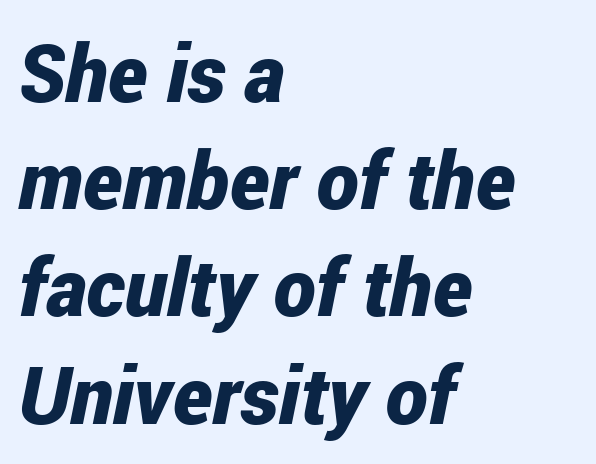
Emphasis by weight is at full strength: bold. The ragged edge is on the right, which tells us the setting is flush left. The area under the type is left untouched. Successive baselines arrive at the customary interval. The typography opts for an oblique posture over an upright one. The letters sit at their default tracking, neither squeezed nor spread.
